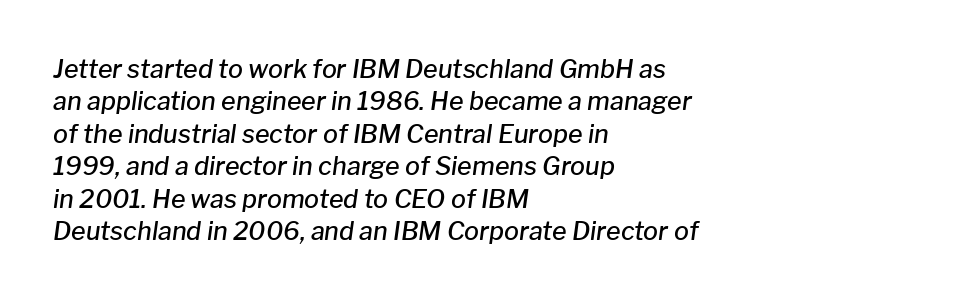
Q: Is the text bold? A: Semi-bold.
Q: Is the text italic (slanted)? A: Yes, it leans right by about 8 degrees.
Q: Is the text underlined? A: No.
Q: How is the paragraph aligned? A: Left-aligned.
Q: Is the spacing between letters normal or unusually wide? A: Normal.
Q: Is the spacing between lines tight, normal or loose? A: Normal.
